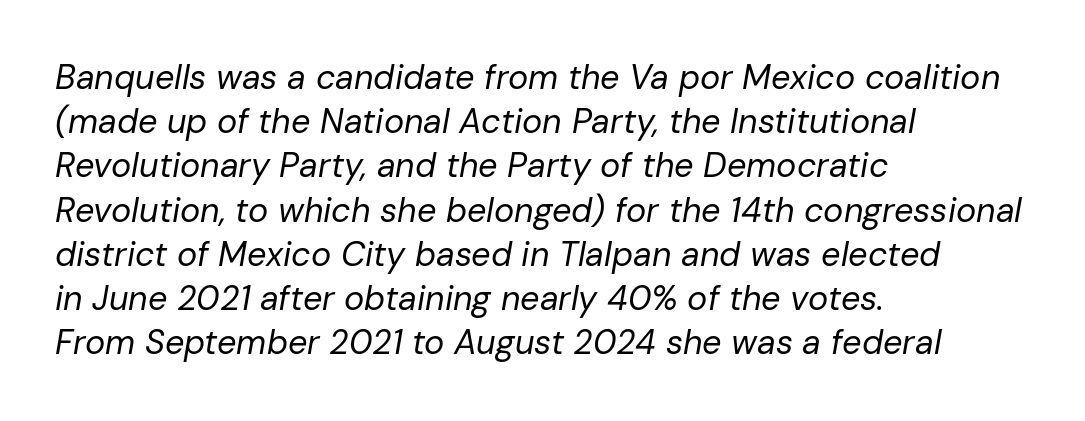
Q: Is the text bold? A: No.
Q: Is the text italic (slanted)? A: Yes, it leans right by about 10 degrees.
Q: Is the text underlined? A: No.
Q: How is the paragraph aligned? A: Left-aligned.
Q: Is the spacing between letters normal or unusually wide? A: Normal.
Q: Is the spacing between lines tight, normal or loose? A: Normal.
Q: Width (condensed, normal, or wide)? A: Normal.
Q: Stroke contrast? A: Low.
Q: x-height? A: Medium.
Q: Monospaced? A: No.
